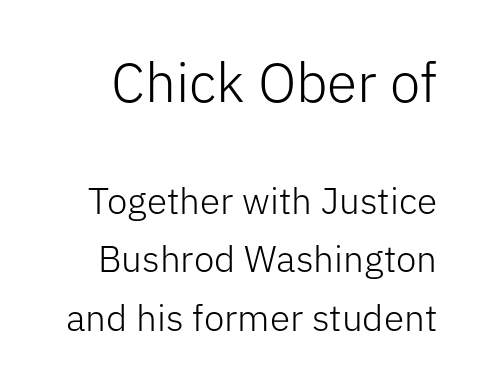
Q: Is the text bold? A: No.
Q: Is the text italic (slanted)? A: No, it is upright.
Q: Is the typeface a serif or a sans-serif typeface? A: Sans-serif.
Q: Is the text underlined? A: No.
Q: Is the spacing between letters normal or unusually wide? A: Normal.
Q: Is the spacing between lines tight, normal or loose? A: Normal.
Q: Which block of text is set in a larger size, the first (top) or the second (bottom)? A: The first (top) one.
Q: Width (condensed, normal, or wide)? A: Normal.
Q: Stroke contrast? A: Low.
Q: x-height? A: Medium.
Q: Monospaced? A: No.
